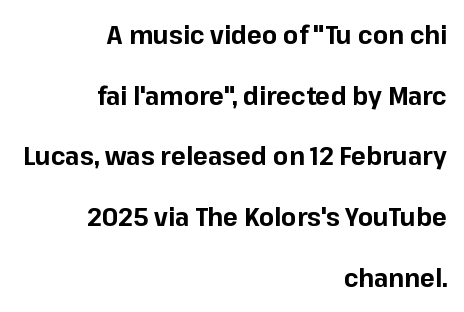
The characters look thick and weighty, a clear bold. A typesetter would mark this as roman, not italic. A typesetter would call this zero additional tracking. The lines in this sample share a right terminus and differ only in where they begin. Each new line begins a long way beneath the previous one.
